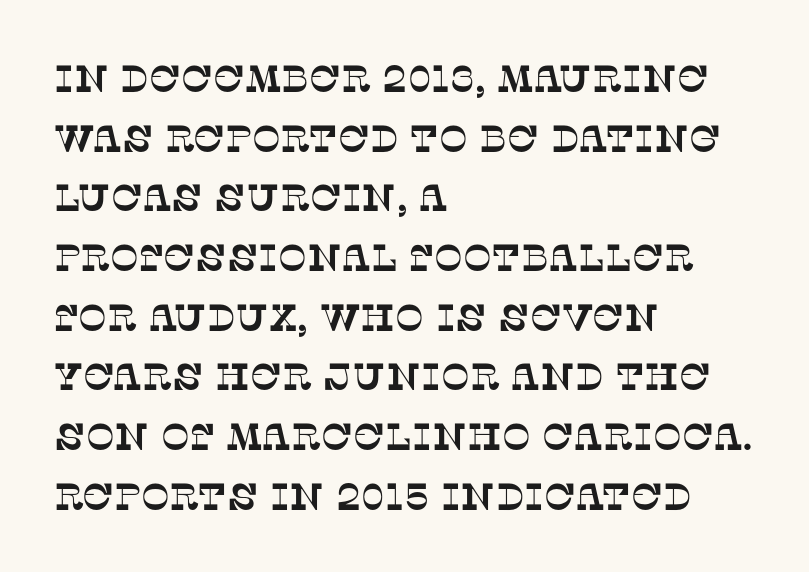
The image shows 38 px serif type; set left-aligned, normal line spacing (1.57x), normal letter spacing, not underlined; low stroke contrast and a large x-height.
